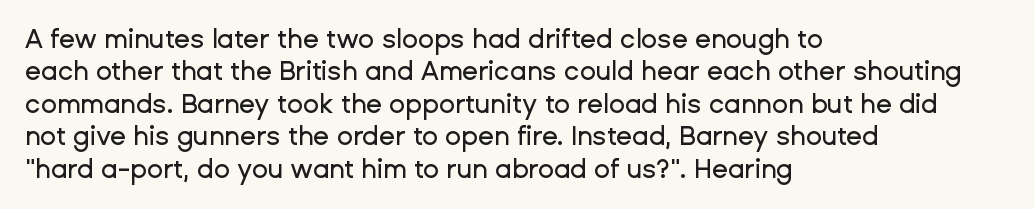
These lines sit exactly where default settings would place them. The letters stand upright; this is a roman face. Typeset ragged right — the left edge is the straight one. Just letters on the line, the space beneath them empty. Caption: standard tracking, unaltered.
